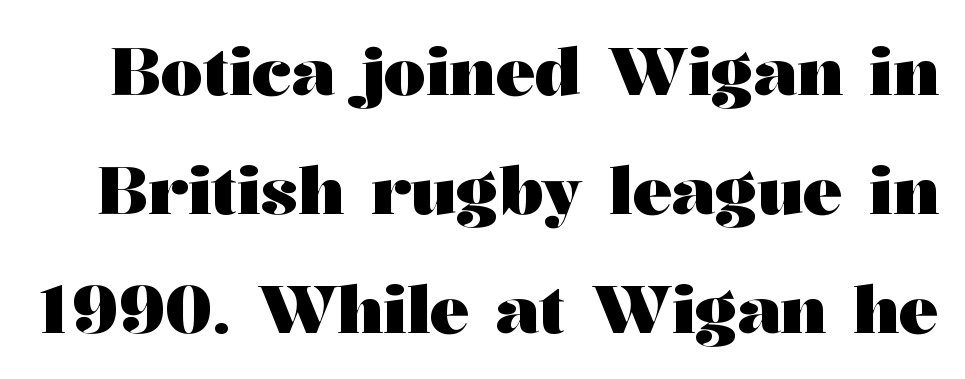
The image shows 66 px heavy, wide serif type, upright; set line spacing 1.8x, normal letter spacing, not underlined; medium stroke contrast and a medium x-height.
